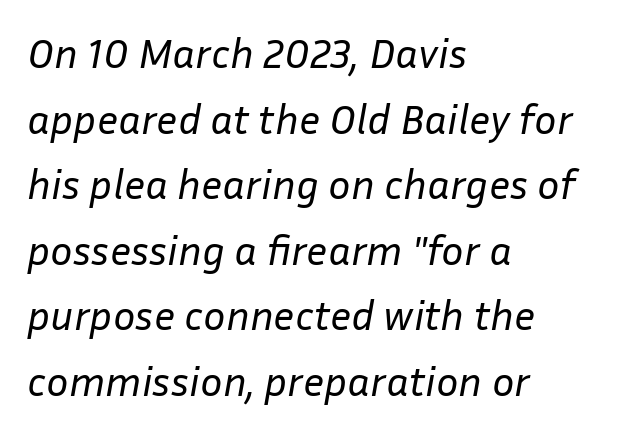
The characters are drawn with everyday or finer stroke widths. One glance says typical: line gaps are just what's usual. It's the slanting kind of type. Descenders are the only things crossing below the line.
